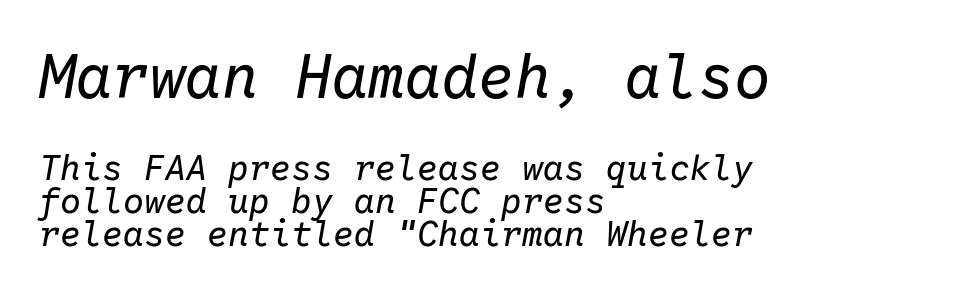
The image shows 61 px regular-weight type, italic (leaning right), monospaced; set left-aligned, tight line spacing (0.95x), normal letter spacing, not underlined; the first (top) block is 1.74x larger; low stroke contrast and a medium x-height.
